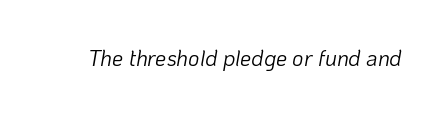
{"italic": "yes", "lean": "right", "slant_degrees": 10, "bold": "no", "underline": "no", "letter_spacing": "normal", "letter_spacing_em": 0.0, "glyph_px": 22}
